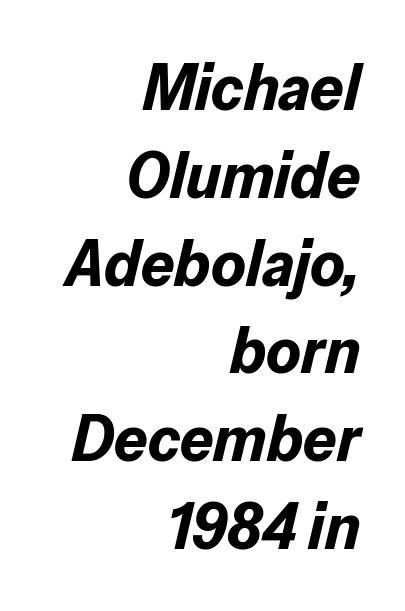
Q: Is the text bold? A: Yes.
Q: Is the text italic (slanted)? A: Yes, it leans right by about 13 degrees.
Q: Is the text underlined? A: No.
Q: How is the paragraph aligned? A: Right-aligned.
Q: Is the spacing between letters normal or unusually wide? A: Normal.
Q: Is the spacing between lines tight, normal or loose? A: Normal.
Q: Width (condensed, normal, or wide)? A: Normal.
Q: Stroke contrast? A: Low.
Q: x-height? A: Medium.
Q: Monospaced? A: No.
